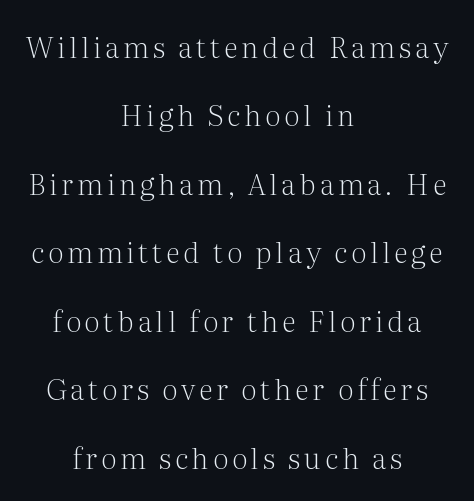
{"serif": "yes", "italic": "no", "bold": "no", "weight": "light", "width": "normal", "stroke_contrast": "medium", "x_height": "medium", "monospaced": "no", "underline": "no", "align": "center", "line_spacing": "loose", "line_spacing_ratio": 2.36, "glyph_px": 29}
